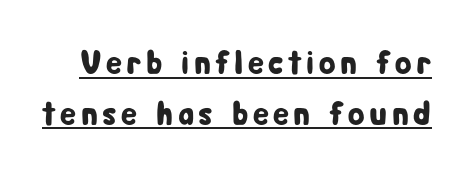
The lettering stays uniformly vertical, giving the passage a roman look. No feet cap the strokes, marking this as sans-serif type. The face used here is proportionally spaced, like ordinary book or web type. Underlining? Definitely there. Honestly, the row spacing looks completely unremarkable.
